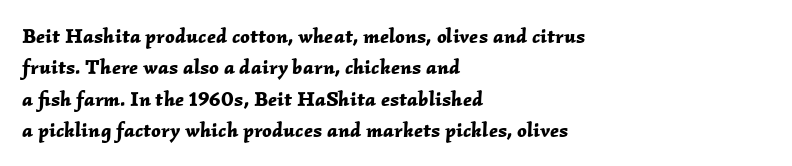
The image shows 21 px bold type, italic (leaning right); set left-aligned, normal line spacing (1.49x), normal letter spacing, not underlined.
